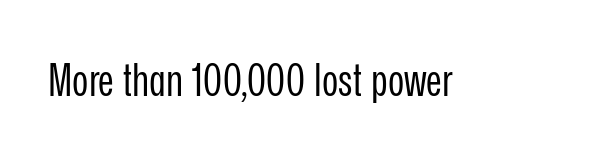
{"serif": "no", "italic": "no", "bold": "no", "weight": "regular", "width": "condensed", "stroke_contrast": "low", "x_height": "medium", "monospaced": "no", "underline": "no", "letter_spacing": "normal", "letter_spacing_em": 0.0, "glyph_px": 44}
